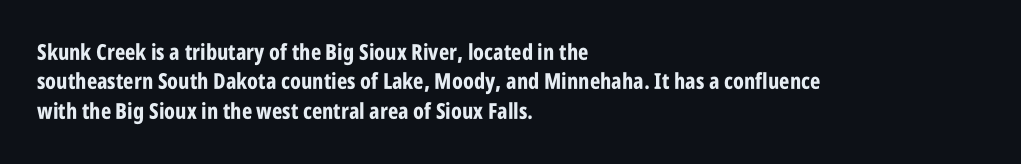
Q: Is the text bold? A: Yes.
Q: Is the text italic (slanted)? A: No, it is upright.
Q: Is the text underlined? A: No.
Q: How is the paragraph aligned? A: Left-aligned.
Q: Is the spacing between letters normal or unusually wide? A: Normal.
Q: Is the spacing between lines tight, normal or loose? A: Normal.
